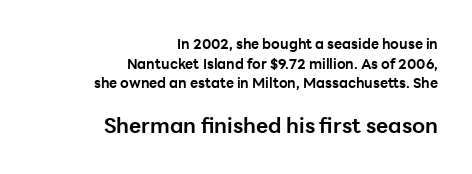
{"italic": "no", "bold": "yes", "underline": "no", "align": "right", "line_spacing": "normal", "line_spacing_ratio": 1.41, "letter_spacing": "normal", "letter_spacing_em": 0.0, "larger_block": "second", "size_ratio": 1.5, "glyph_px": 21}
